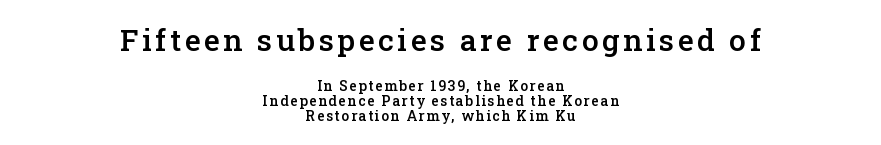
The image shows 30 px semibold serif type, upright; set centered, tight line spacing (1.09x), not underlined; the first (top) block is 2.14x larger; low stroke contrast and a medium x-height.
